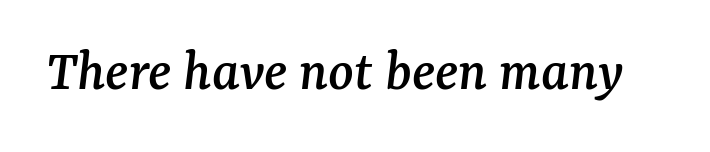
{"serif": "yes", "italic": "yes", "lean": "right", "slant_degrees": 7, "width": "normal", "stroke_contrast": "medium", "x_height": "medium", "monospaced": "no", "underline": "no", "letter_spacing": "normal", "letter_spacing_em": 0.0, "glyph_px": 59}
